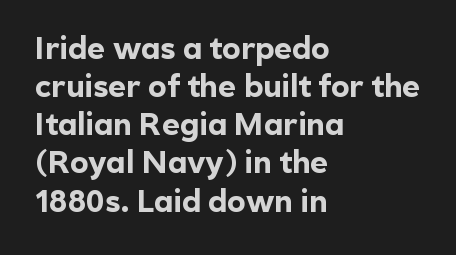
These lines stack with their left ends in a neat column. Upright lettering throughout. Nobody touched the tracking dial on this one. Is this a fixed-width face? No — the glyphs have proportional, varying widths. This rendering employs a face without finishing strokes, i.e., a sans-serif.
